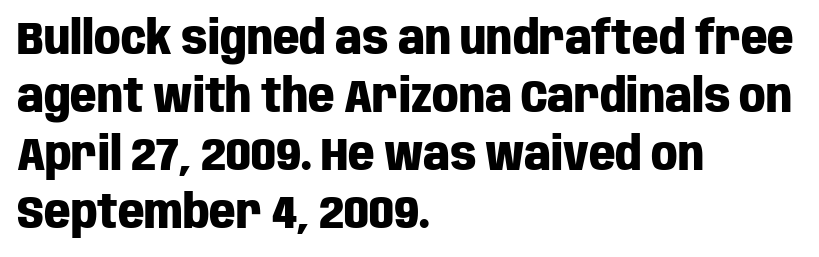
The specimen omits any rule beneath the text block's lines. Typographically, this falls in the sans-serif category. Students, this is bold: see how much ink each stroke carries. Letter spacing: default. Summary of vertical rhythm: regular, with standard interline spacing. Where is the straight margin? On the left.
